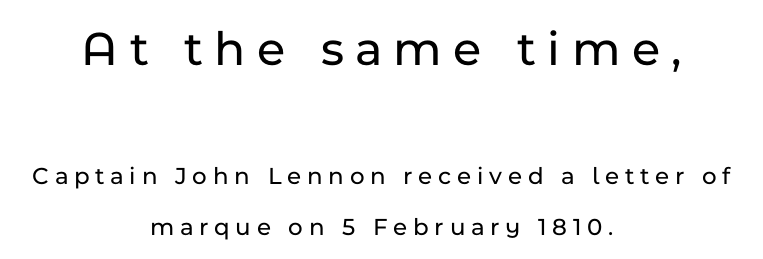
Q: Is the text italic (slanted)? A: No, it is upright.
Q: Is the typeface a serif or a sans-serif typeface? A: Sans-serif.
Q: Is the text underlined? A: No.
Q: How is the paragraph aligned? A: Centered.
Q: Is the spacing between letters normal or unusually wide? A: Unusually wide.
Q: Is the spacing between lines tight, normal or loose? A: Loose.
Q: Which block of text is set in a larger size, the first (top) or the second (bottom)? A: The first (top) one.
Q: Width (condensed, normal, or wide)? A: Normal.
Q: Stroke contrast? A: Low.
Q: x-height? A: Medium.
Q: Monospaced? A: No.
